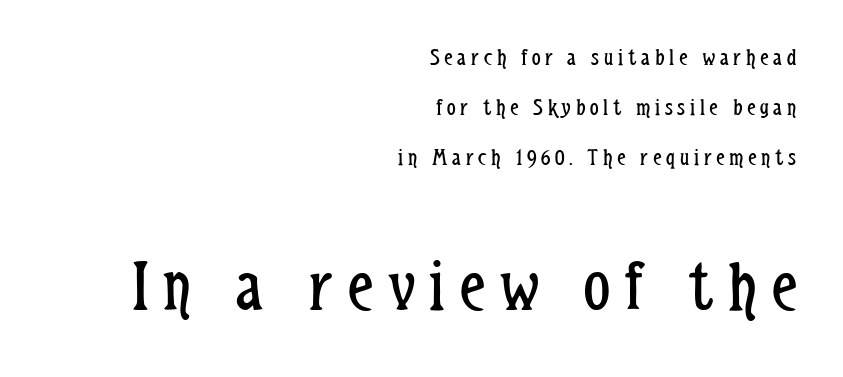
Does the lettering tilt? It doesn't — this is upright. Small over large — that's the arrangement of the two blocks here. Nothing heavy about these letters — not bold at all. Do the characters align in a grid? No, the font is proportional.
